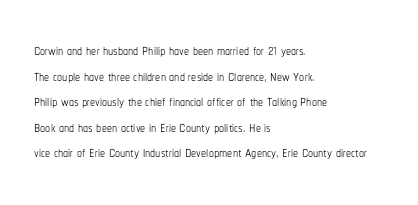
{"italic": "no", "bold": "no", "underline": "no", "align": "left", "line_spacing": "normal", "line_spacing_ratio": 1.28, "letter_spacing": "normal", "letter_spacing_em": 0.0, "glyph_px": 20}
